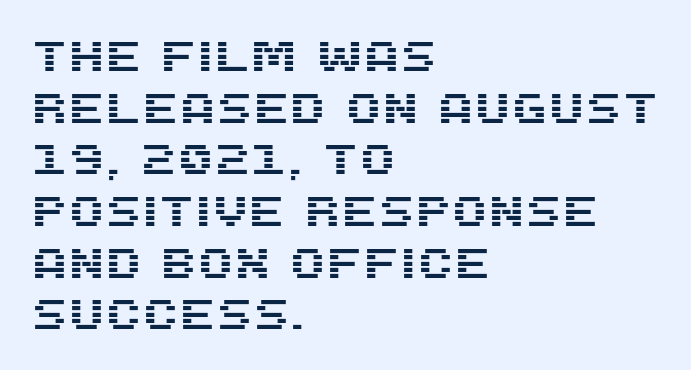
{"serif": "no", "italic": "no", "width": "normal", "stroke_contrast": "medium", "x_height": "large", "monospaced": "no", "underline": "no", "align": "left", "line_spacing_ratio": 1.23, "letter_spacing": "normal", "letter_spacing_em": 0.0, "glyph_px": 42}
